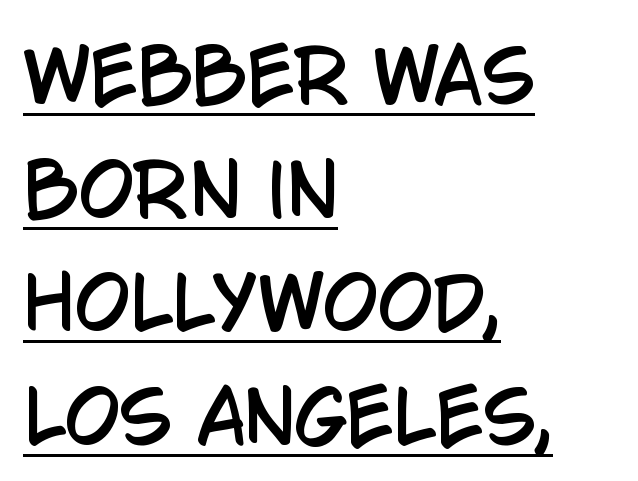
{"serif": "no", "italic": "no", "width": "condensed", "stroke_contrast": "low", "x_height": "large", "monospaced": "no", "underline": "yes", "align": "left", "line_spacing": "normal", "line_spacing_ratio": 1.6, "letter_spacing": "normal", "letter_spacing_em": 0.0, "glyph_px": 71}
